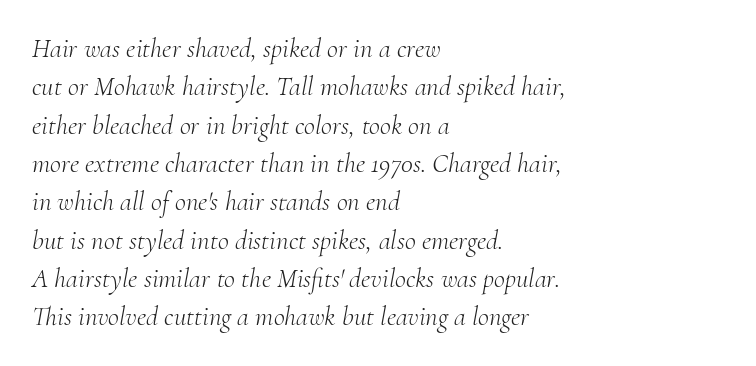
Slant detected: the letters are inclined. Vertical stems look standard width or narrower in stroke. Underlining? Definitely not there. A typesetter would call this zero additional tracking. Summary of vertical rhythm: regular, with standard interline spacing. The rendering anchors every line to the left-hand side.
